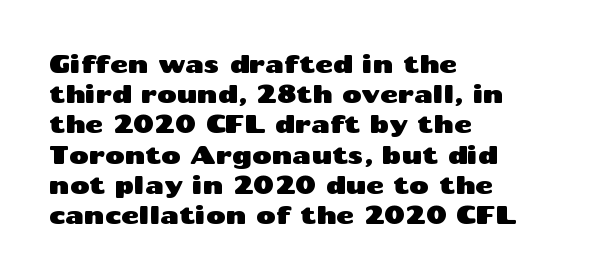
Leading: standard. Ascenders rise straight up at ninety degrees. The text block is weighted toward the left margin, trailing off unevenly rightward. Default kerning and tracking; the words read as compact shapes. Underlining? Definitely not there.
